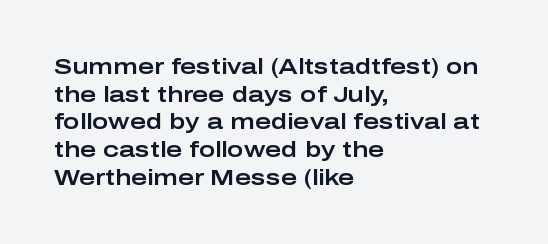
Regarding leading, the lines here are spaced in the standard way. The space beneath each line is pristine and unruled. Tracking value appears to be zero — textbook default spacing. The setting favours the left margin, as ordinary paragraphs usually do.
